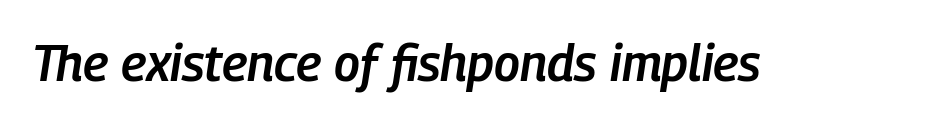
The image shows 50 px semibold, condensed type, italic (leaning right); set normal letter spacing, not underlined; low stroke contrast and a medium x-height.
